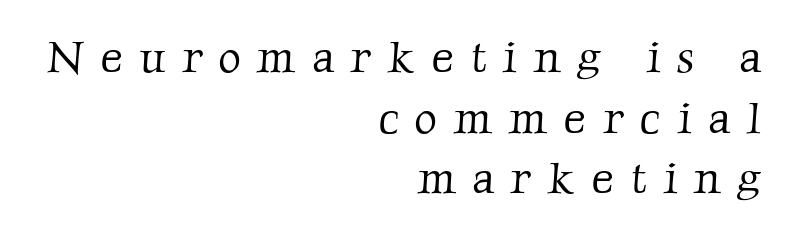
Tracking here is generous; glyphs stand well apart from one another. Leading matches the norm, producing a regular column. The characters are drawn with everyday or finer stroke widths. Casual observation: everything's shoved over to the right.
